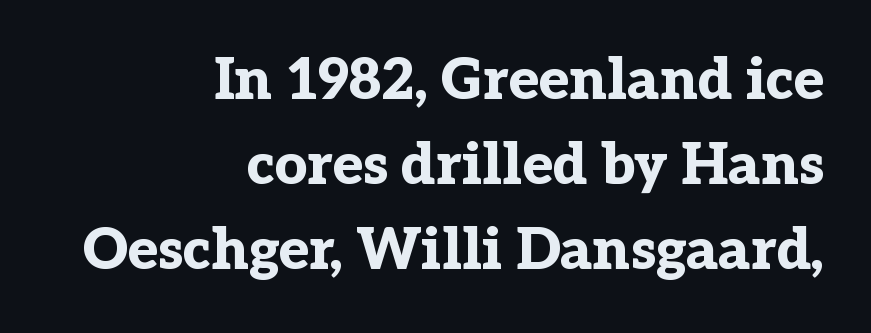
{"serif": "yes", "italic": "no", "bold": "yes", "weight": "bold", "width": "normal", "stroke_contrast": "low", "x_height": "medium", "monospaced": "no", "underline": "no", "align": "right", "line_spacing": "normal", "line_spacing_ratio": 1.49, "letter_spacing": "normal", "letter_spacing_em": 0.0, "glyph_px": 57}
